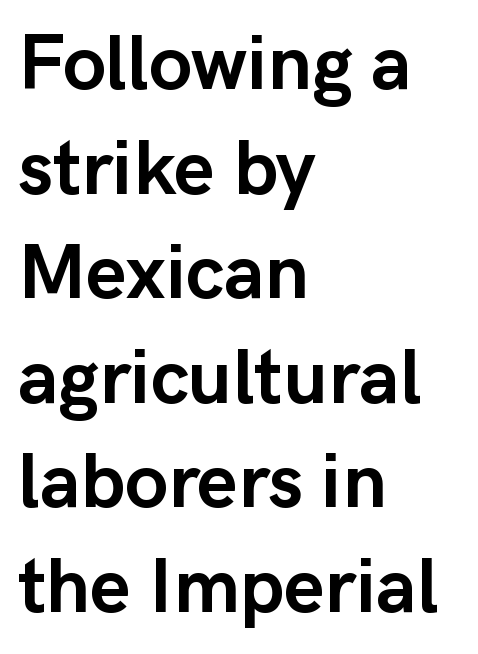
Rows of type keep a routine distance in the vertical direction. Tall strokes in this sample are plumb rather than angled. Glance below the letters and you will spot only blank space. Proportional: the letters do not fall into vertical columns. These lines keep a tight, regular rhythm from letter to letter. Caption: bold face, heavy strokes.
